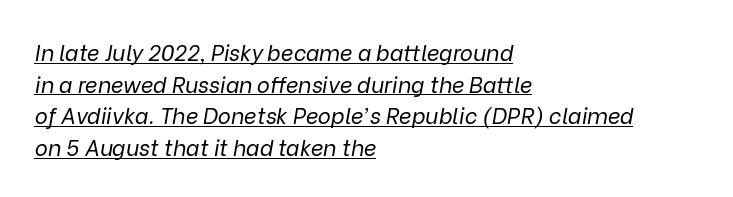
The image shows 22 px text type, italic (leaning right); set left-aligned, normal line spacing (1.44x), normal letter spacing, underlined.
